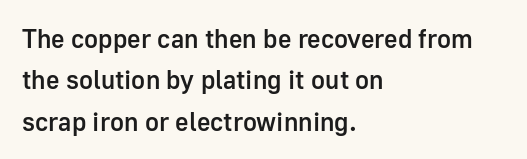
Q: Is the text bold? A: Semi-bold.
Q: Is the text italic (slanted)? A: No, it is upright.
Q: Is the text underlined? A: No.
Q: How is the paragraph aligned? A: Left-aligned.
Q: Is the spacing between letters normal or unusually wide? A: Normal.
Q: Is the spacing between lines tight, normal or loose? A: Normal.
